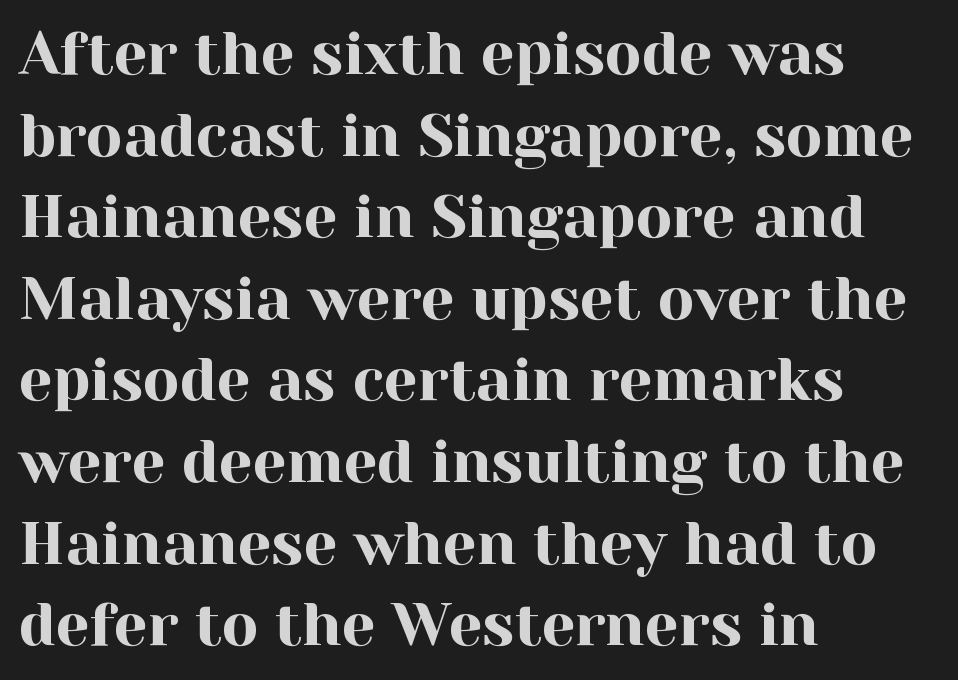
{"serif": "yes", "italic": "no", "width": "normal", "x_height": "medium", "monospaced": "no", "underline": "no", "align": "left", "line_spacing": "normal", "line_spacing_ratio": 1.36, "letter_spacing": "normal", "letter_spacing_em": 0.0, "glyph_px": 60}
